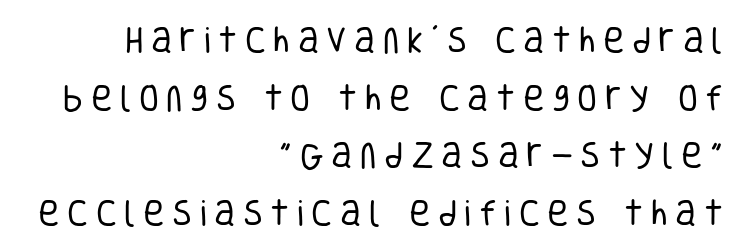
The line-height multiplier appears high, well above default. This sample uses expanded letter spacing, leaving extra air between glyphs. The lettering holds an erect, upright posture throughout. Stroke mass is kept to a normal reading level or below.
